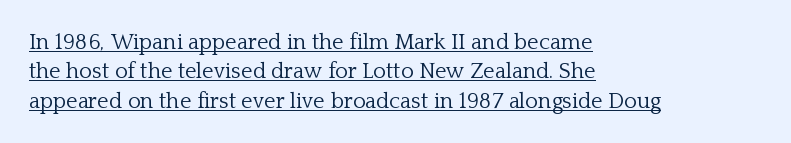
Q: Is the text bold? A: No.
Q: Is the text italic (slanted)? A: No, it is upright.
Q: Is the text underlined? A: Yes.
Q: How is the paragraph aligned? A: Left-aligned.
Q: Is the spacing between letters normal or unusually wide? A: Normal.
Q: Is the spacing between lines tight, normal or loose? A: Normal.
